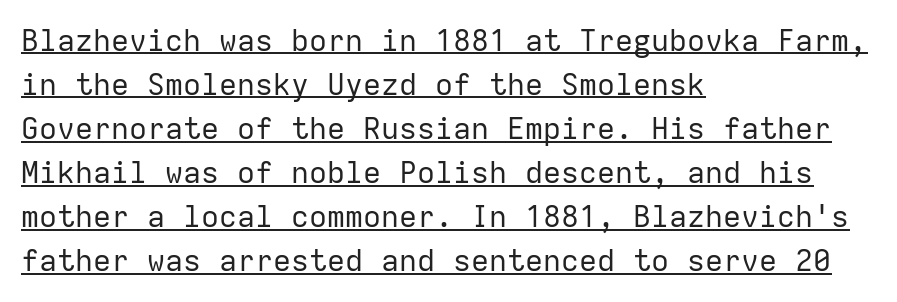
{"serif": "no", "italic": "no", "bold": "no", "weight": "regular", "width": "normal", "stroke_contrast": "low", "x_height": "medium", "monospaced": "yes", "underline": "yes", "align": "left", "line_spacing": "normal", "line_spacing_ratio": 1.47, "letter_spacing": "normal", "letter_spacing_em": 0.0, "glyph_px": 30}
